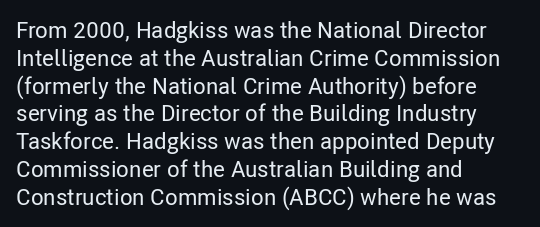
Here the glyphs are tracked normally, forming tight word shapes. The specimen omits any rule beneath the text block's lines. Vertical strokes here are truly vertical. The lines in this sample share a left origin and differ only in where they stop.
